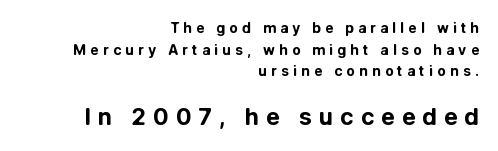
Q: Is the text bold? A: Yes.
Q: Is the text italic (slanted)? A: No, it is upright.
Q: Is the text underlined? A: No.
Q: How is the paragraph aligned? A: Right-aligned.
Q: Is the spacing between letters normal or unusually wide? A: Unusually wide.
Q: Is the spacing between lines tight, normal or loose? A: Normal.
Q: Which block of text is set in a larger size, the first (top) or the second (bottom)? A: The second (bottom) one.
